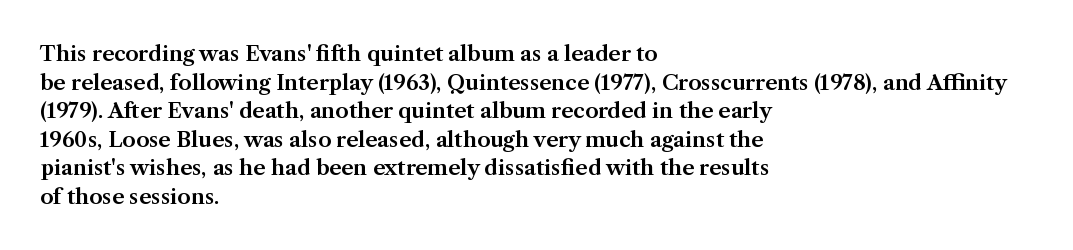
{"italic": "no", "underline": "no", "align": "left", "line_spacing": "normal", "line_spacing_ratio": 1.36, "letter_spacing": "normal", "letter_spacing_em": 0.0, "glyph_px": 21}
